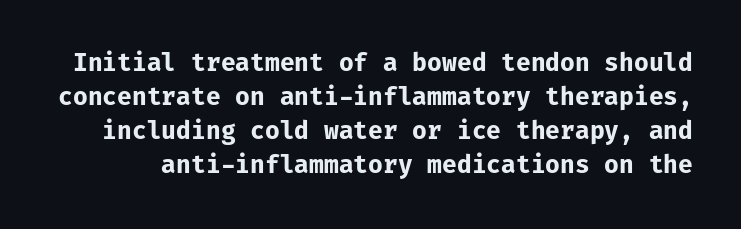
What stands out about the letter spacing? Nothing — it is the standard amount. The rendering uses a bold face; every stroke is thick and dark. How would I describe the line gaps? Plain and ordinary. It's the straight-up-and-down kind of type. Descenders are the only things crossing below the line.
